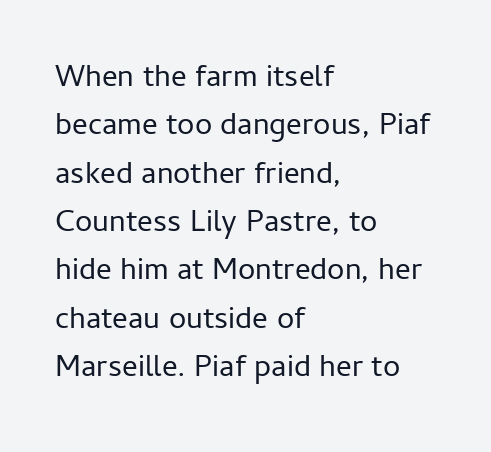
The image shows 31 px regular-weight sans-serif type, upright; set left-aligned, normal line spacing (1.56x), normal letter spacing, not underlined; low stroke contrast and a medium x-height.
